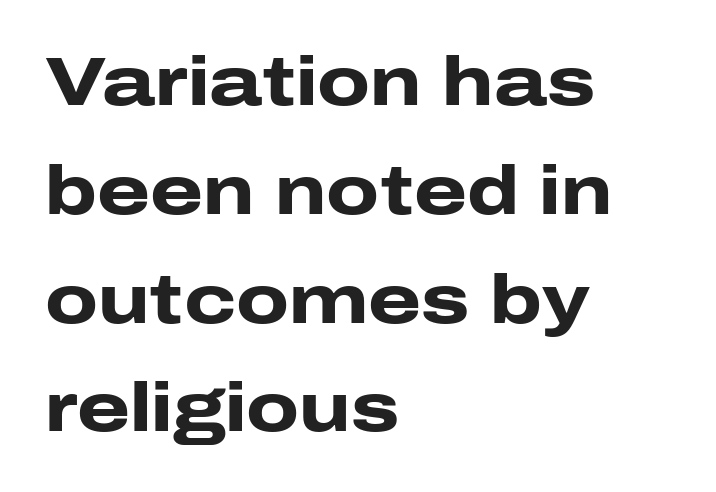
The image shows 68 px heavy, wide sans-serif type, upright; set left-aligned, normal line spacing (1.6x), normal letter spacing, not underlined; low stroke contrast and a medium x-height.
